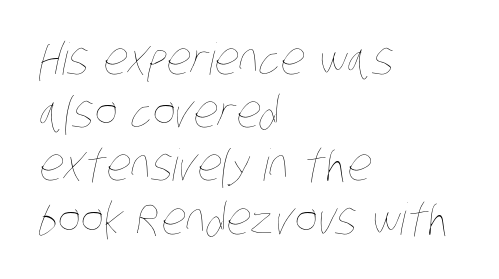
Q: Is the text bold? A: No.
Q: Is the text underlined? A: No.
Q: How is the paragraph aligned? A: Left-aligned.
Q: Is the spacing between letters normal or unusually wide? A: Normal.
Q: Width (condensed, normal, or wide)? A: Condensed.
Q: Stroke contrast? A: Low.
Q: x-height? A: Large.
Q: Monospaced? A: No.
